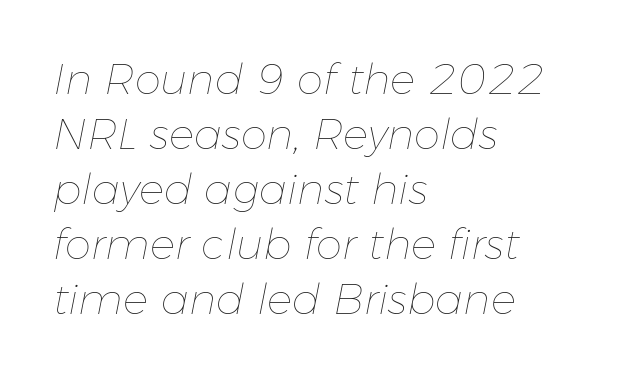
{"italic": "yes", "lean": "right", "slant_degrees": 11, "bold": "no", "weight": "thin", "width": "normal", "stroke_contrast": "low", "x_height": "medium", "monospaced": "no", "underline": "no", "align": "left", "line_spacing": "normal", "line_spacing_ratio": 1.31, "letter_spacing": "normal", "letter_spacing_em": 0.0, "glyph_px": 42}
